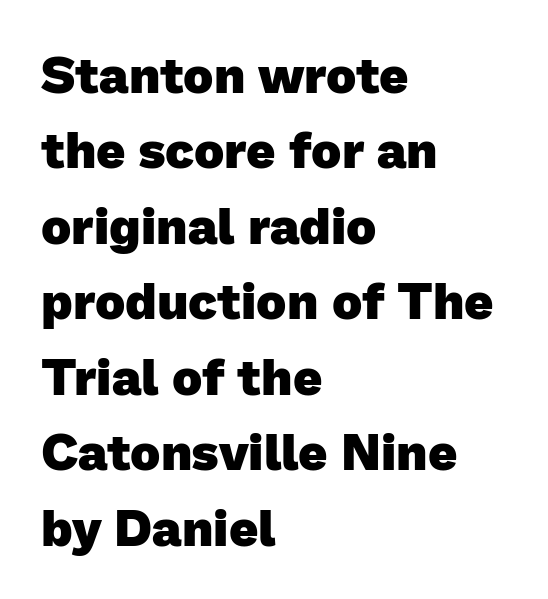
The rendering uses natural spacing where letterforms have individual widths. Words appear dense and cohesive because spacing is normal. Descenders hang freely into open space. Typeset ragged right — the left edge is the straight one. Regarding leading, the lines here are spaced in the standard way. Caption: bold face, heavy strokes.
